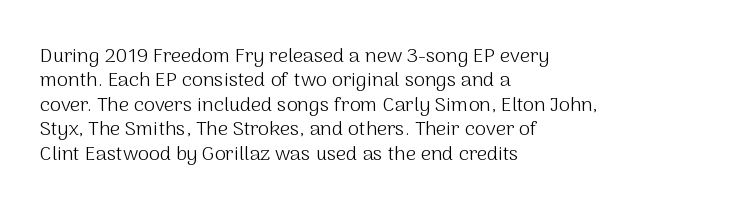
The image shows 20 px text type, upright; set left-aligned, line spacing 1.22x, normal letter spacing, not underlined.
